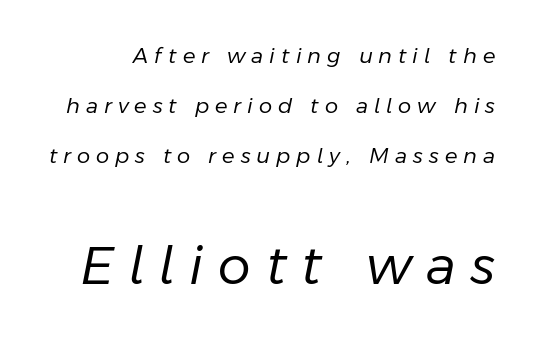
The image shows 52 px regular-weight type, italic (leaning right); set loose line spacing (2.39x), unusually wide letter spacing (+0.29 em), not underlined; the second (bottom) block is 2.48x larger; low stroke contrast and a medium x-height.
